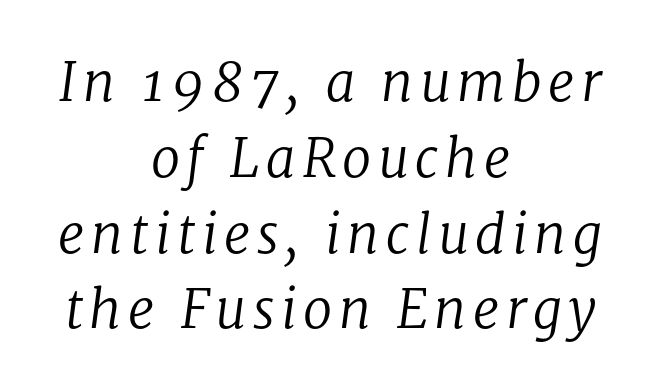
You could not count columns in this text — the font is proportionally spaced. How would I describe the line gaps? Plain and ordinary. The axis of the letterforms is tilted away from vertical. The paragraph has two soft edges and a firm central axis. Has an underline been added? It has not. The typeface has the unassuming heft of standard copy or less.
